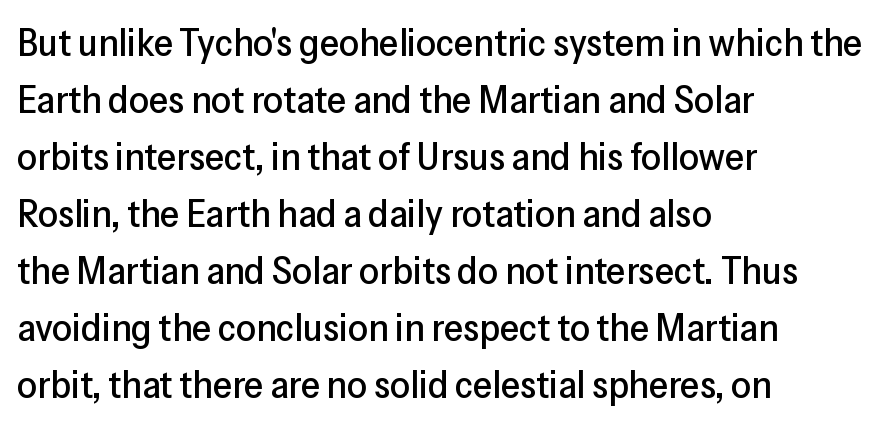
{"serif": "no", "italic": "no", "width": "normal", "stroke_contrast": "low", "x_height": "medium", "monospaced": "no", "underline": "no", "align": "left", "line_spacing": "normal", "line_spacing_ratio": 1.46, "letter_spacing": "normal", "letter_spacing_em": 0.0, "glyph_px": 39}
